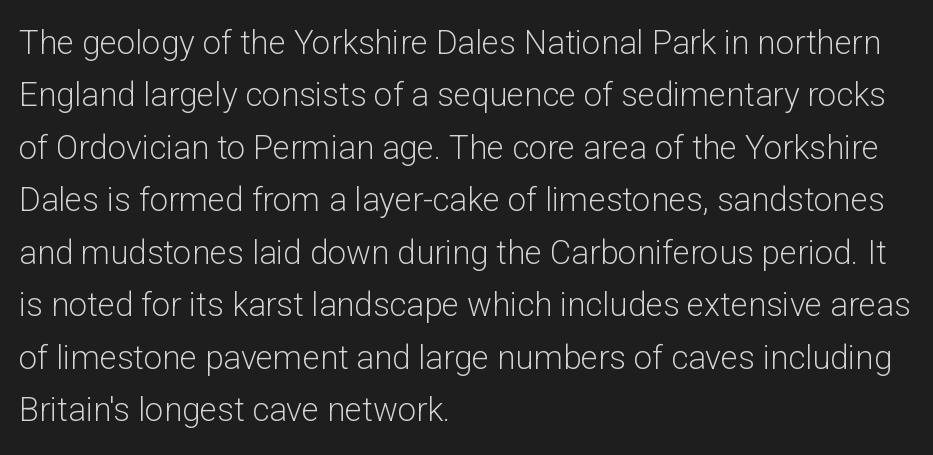
The image shows 33 px light sans-serif type, upright; set left-aligned, normal line spacing (1.59x), normal letter spacing, not underlined; low stroke contrast and a medium x-height.
